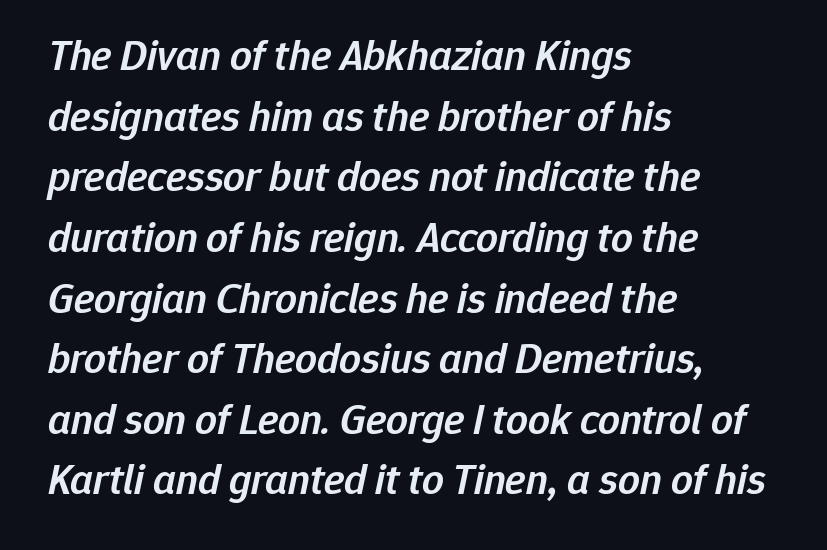
Q: Is the text bold? A: Semi-bold.
Q: Is the text italic (slanted)? A: Yes, it leans right by about 12 degrees.
Q: Is the text underlined? A: No.
Q: How is the paragraph aligned? A: Left-aligned.
Q: Is the spacing between letters normal or unusually wide? A: Normal.
Q: Is the spacing between lines tight, normal or loose? A: Normal.
Q: Width (condensed, normal, or wide)? A: Normal.
Q: Stroke contrast? A: Low.
Q: x-height? A: Medium.
Q: Monospaced? A: No.
